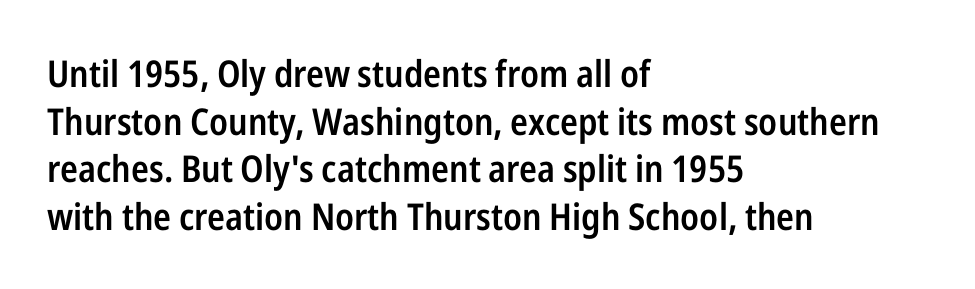
The image shows 37 px semibold, condensed sans-serif type, upright; set left-aligned, normal line spacing (1.29x), normal letter spacing, not underlined; low stroke contrast and a medium x-height.
